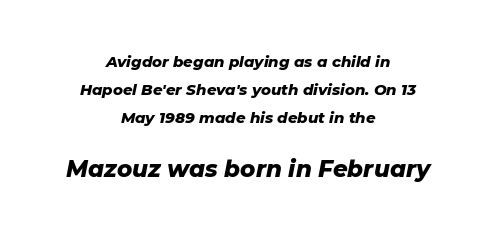
{"italic": "yes", "lean": "right", "slant_degrees": 11, "bold": "yes", "underline": "no", "align": "center", "line_spacing_ratio": 1.86, "letter_spacing": "normal", "letter_spacing_em": 0.0, "larger_block": "second", "size_ratio": 1.53, "glyph_px": 23}
